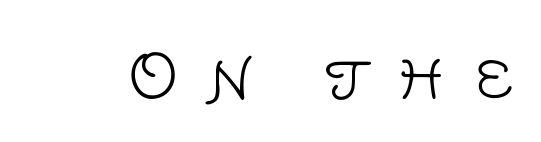
Q: Is the text bold? A: No.
Q: Is the text italic (slanted)? A: Yes.
Q: Is the typeface a serif or a sans-serif typeface? A: Sans-serif.
Q: Is the text underlined? A: No.
Q: Is the spacing between letters normal or unusually wide? A: Unusually wide.
Q: Width (condensed, normal, or wide)? A: Normal.
Q: Stroke contrast? A: Low.
Q: x-height? A: Large.
Q: Monospaced? A: No.
